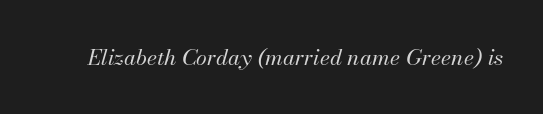
Q: Is the text bold? A: No.
Q: Is the text italic (slanted)? A: Yes, it leans right by about 13 degrees.
Q: Is the text underlined? A: No.
Q: Is the spacing between letters normal or unusually wide? A: Normal.
